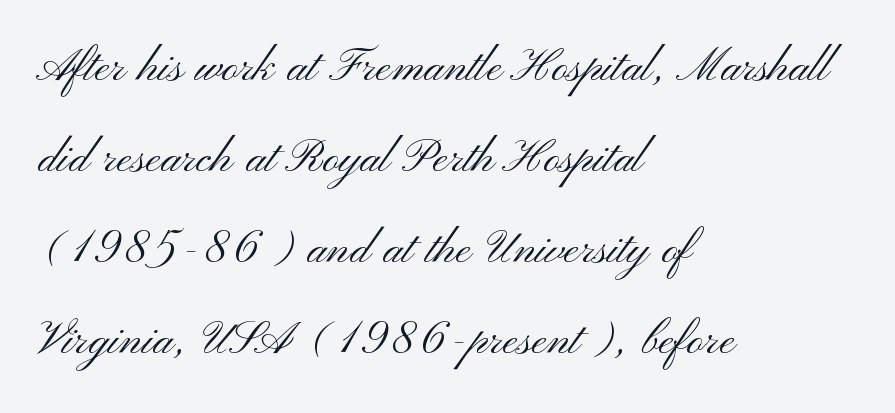
{"serif": "no", "bold": "no", "weight": "light", "width": "wide", "stroke_contrast": "medium", "x_height": "small", "monospaced": "no", "underline": "no", "align": "left", "line_spacing": "normal", "line_spacing_ratio": 1.57, "letter_spacing": "normal", "letter_spacing_em": 0.0, "glyph_px": 58}
